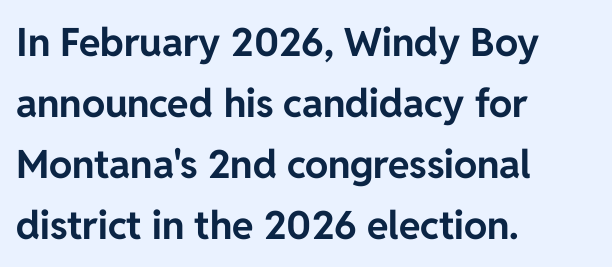
{"serif": "no", "italic": "no", "bold": "yes", "weight": "bold", "width": "normal", "stroke_contrast": "low", "x_height": "medium", "monospaced": "no", "underline": "no", "align": "left", "line_spacing": "normal", "line_spacing_ratio": 1.56, "letter_spacing": "normal", "letter_spacing_em": 0.0, "glyph_px": 39}
